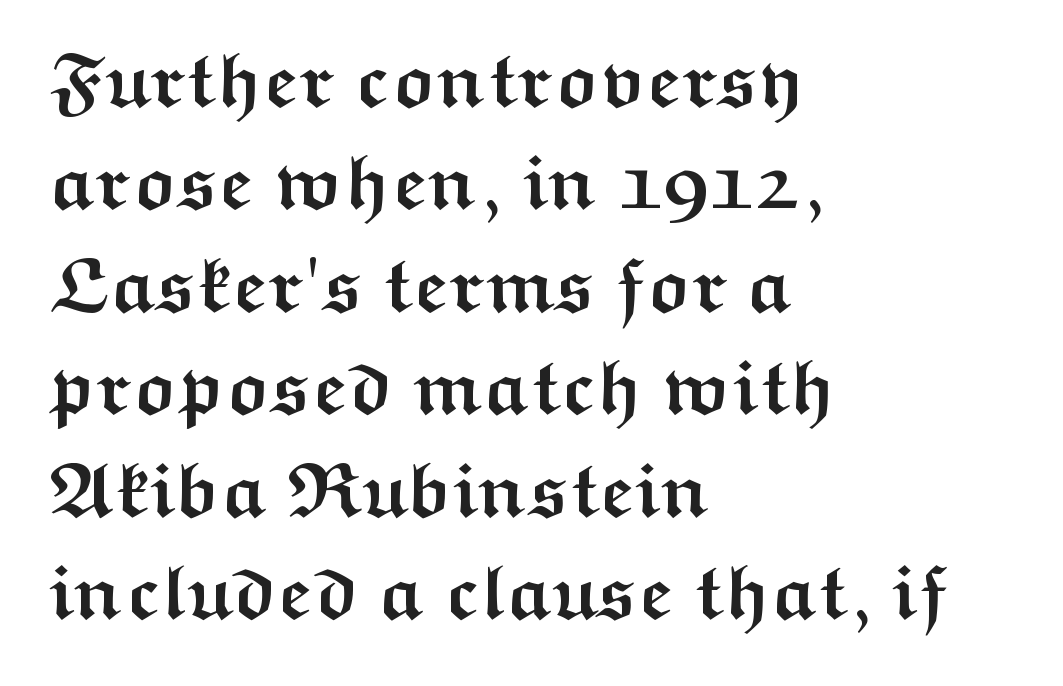
{"serif": "no", "italic": "no", "bold": "yes", "weight": "semibold", "width": "wide", "stroke_contrast": "medium", "x_height": "medium", "monospaced": "no", "underline": "no", "align": "left", "line_spacing": "normal", "line_spacing_ratio": 1.33, "letter_spacing": "normal", "letter_spacing_em": 0.0, "glyph_px": 77}
